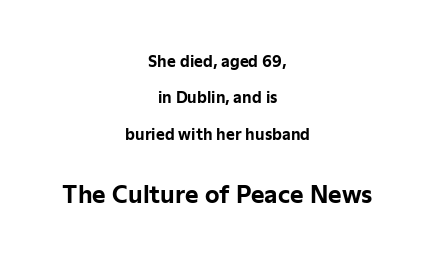
Q: Is the text bold? A: Yes.
Q: Is the text italic (slanted)? A: No, it is upright.
Q: Is the text underlined? A: No.
Q: How is the paragraph aligned? A: Centered.
Q: Is the spacing between letters normal or unusually wide? A: Normal.
Q: Is the spacing between lines tight, normal or loose? A: Loose.
Q: Which block of text is set in a larger size, the first (top) or the second (bottom)? A: The second (bottom) one.
